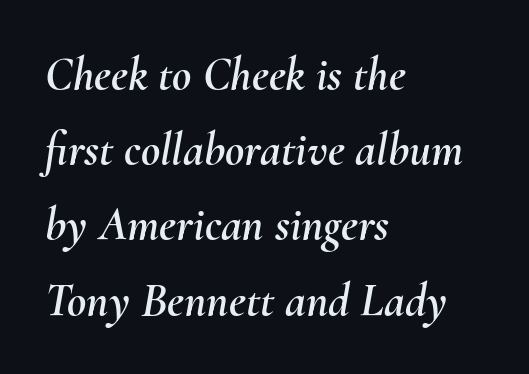
The image shows 47 px text type, italic (leaning right); set left-aligned, normal line spacing (1.6x), normal letter spacing, not underlined; medium stroke contrast and a small x-height.
